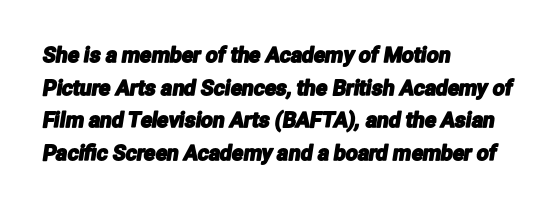
The image shows 21 px text type; set left-aligned, normal line spacing (1.55x), normal letter spacing, not underlined.
